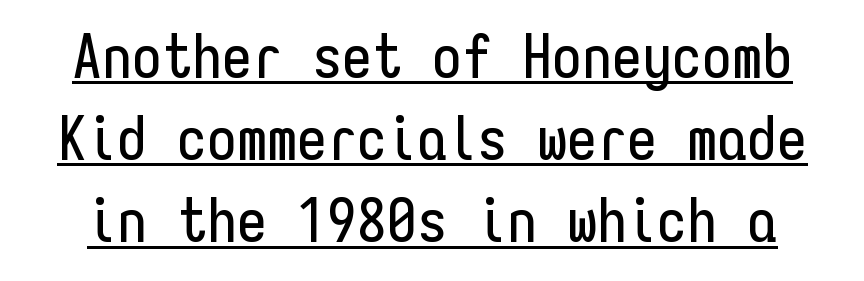
The image shows 60 px condensed sans-serif type, upright, monospaced; set normal line spacing (1.37x), normal letter spacing, underlined; low stroke contrast and a medium x-height.
